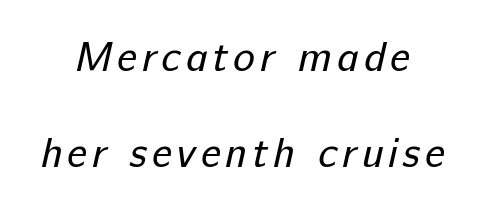
{"serif": "no", "bold": "no", "weight": "regular", "width": "normal", "stroke_contrast": "low", "x_height": "medium", "monospaced": "no", "underline": "no", "align": "center", "line_spacing": "loose", "line_spacing_ratio": 2.35, "glyph_px": 41}
